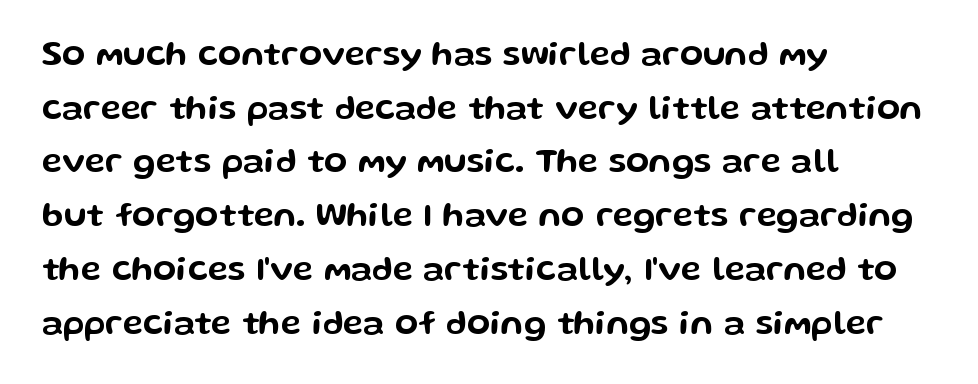
{"serif": "no", "italic": "no", "width": "wide", "stroke_contrast": "low", "x_height": "medium", "monospaced": "no", "underline": "no", "align": "left", "line_spacing": "normal", "line_spacing_ratio": 1.58, "letter_spacing": "normal", "letter_spacing_em": 0.0, "glyph_px": 34}
